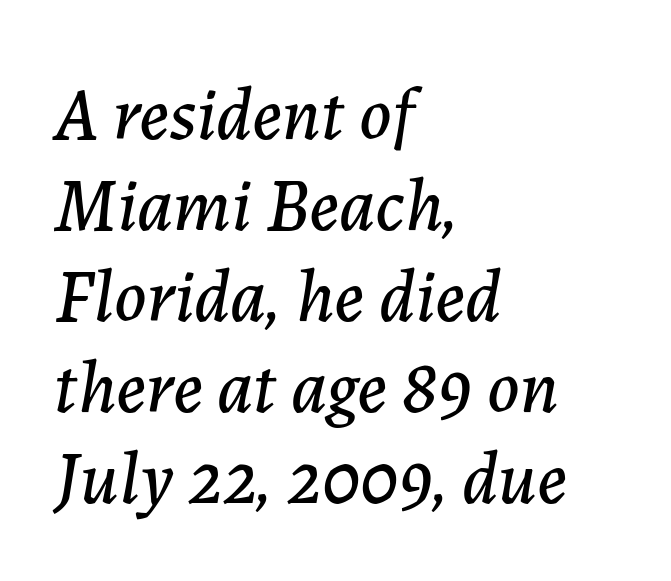
The image shows 74 px text type, italic (leaning right); set left-aligned, line spacing 1.23x, normal letter spacing, not underlined; low stroke contrast and a medium x-height.
